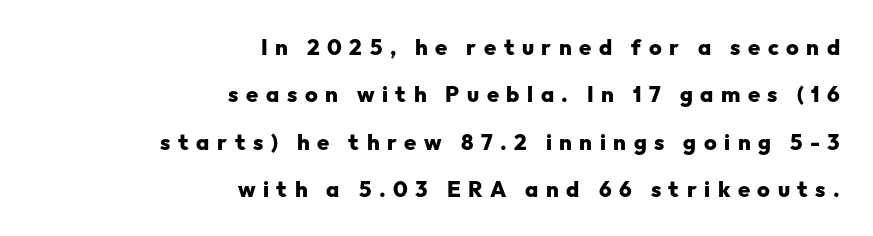
Q: Is the text bold? A: Yes.
Q: Is the text italic (slanted)? A: No, it is upright.
Q: Is the text underlined? A: No.
Q: How is the paragraph aligned? A: Right-aligned.
Q: Is the spacing between letters normal or unusually wide? A: Unusually wide.
Q: Is the spacing between lines tight, normal or loose? A: Loose.
